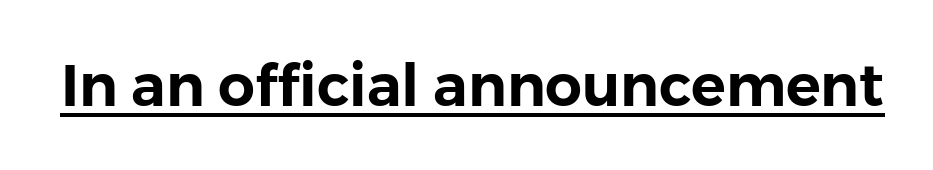
The image shows 58 px sans-serif type, upright; set normal letter spacing, underlined; low stroke contrast and a medium x-height.
